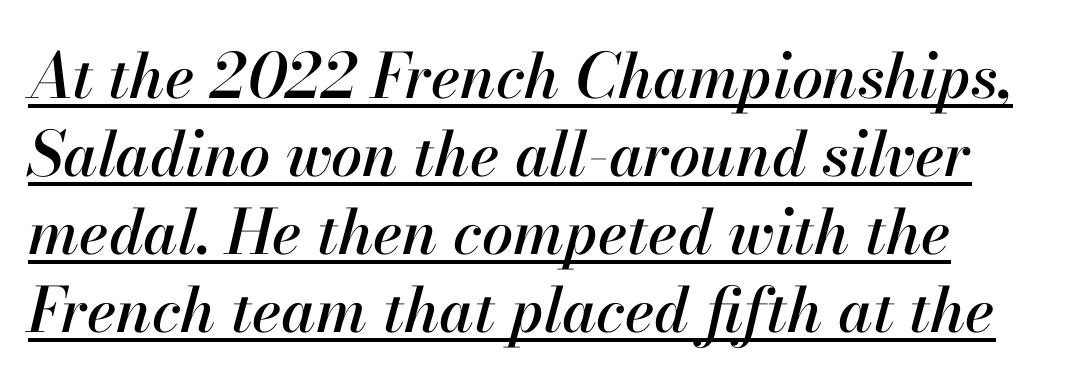
{"italic": "yes", "lean": "right", "slant_degrees": 13, "width": "normal", "stroke_contrast": "high", "x_height": "small", "monospaced": "no", "underline": "yes", "line_spacing": "normal", "line_spacing_ratio": 1.26, "letter_spacing": "normal", "letter_spacing_em": 0.0, "glyph_px": 62}
